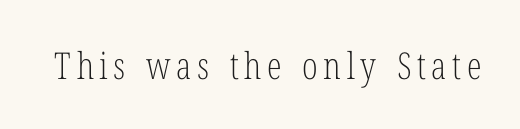
The image shows 37 px light, condensed serif type, upright; set not underlined; low stroke contrast and a medium x-height.
